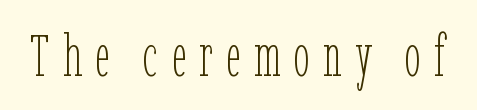
The image shows 59 px thin, condensed type, upright; set unusually wide letter spacing (+0.22 em), not underlined; low stroke contrast and a medium x-height.
